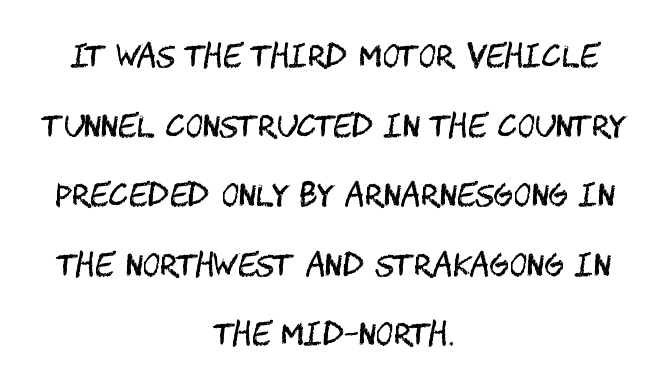
{"serif": "no", "italic": "no", "bold": "no", "weight": "regular", "width": "condensed", "stroke_contrast": "medium", "x_height": "large", "underline": "no", "align": "center", "line_spacing": "loose", "line_spacing_ratio": 2.32, "letter_spacing": "normal", "letter_spacing_em": 0.0, "glyph_px": 30}
